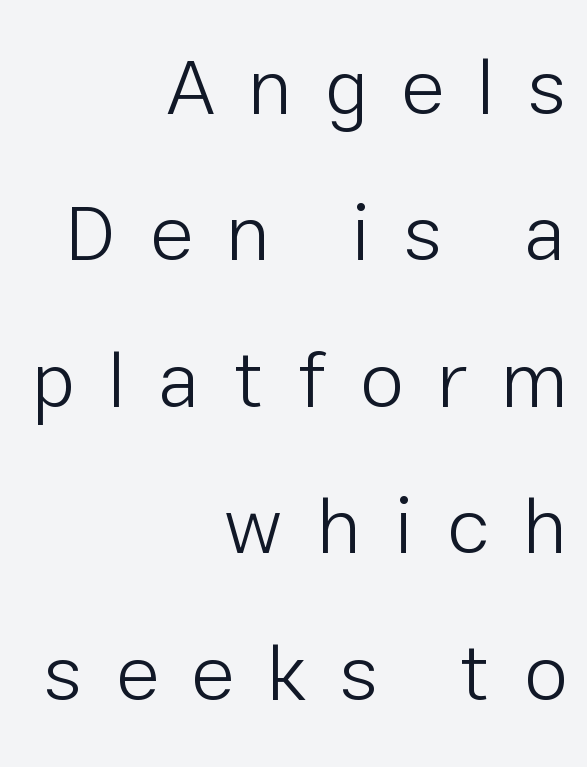
{"serif": "no", "italic": "no", "bold": "no", "weight": "light", "width": "normal", "stroke_contrast": "low", "x_height": "medium", "monospaced": "no", "underline": "no", "align": "right", "line_spacing_ratio": 1.83, "letter_spacing": "wide", "letter_spacing_em": 0.41, "glyph_px": 80}
